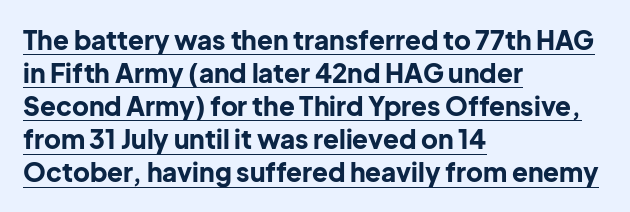
Q: Is the text bold? A: Yes.
Q: Is the text italic (slanted)? A: No, it is upright.
Q: Is the text underlined? A: Yes.
Q: How is the paragraph aligned? A: Left-aligned.
Q: Is the spacing between letters normal or unusually wide? A: Normal.
Q: Is the spacing between lines tight, normal or loose? A: Normal.
